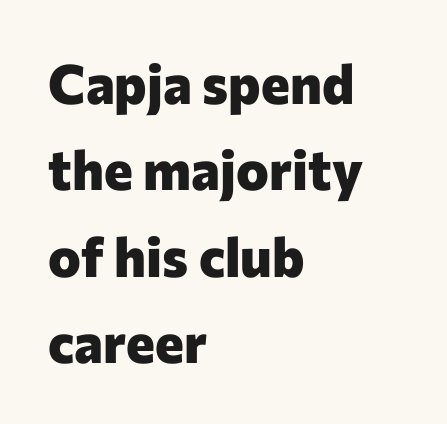
The space beneath each line is pristine and unruled. Every character sits straight up, as roman type does. The line texture is even and compact thanks to regular tracking. How heavy is the stroke? Heavy — this is a bold. Vertical spacing — default. These lines are rendered in a variable-pitch font.
